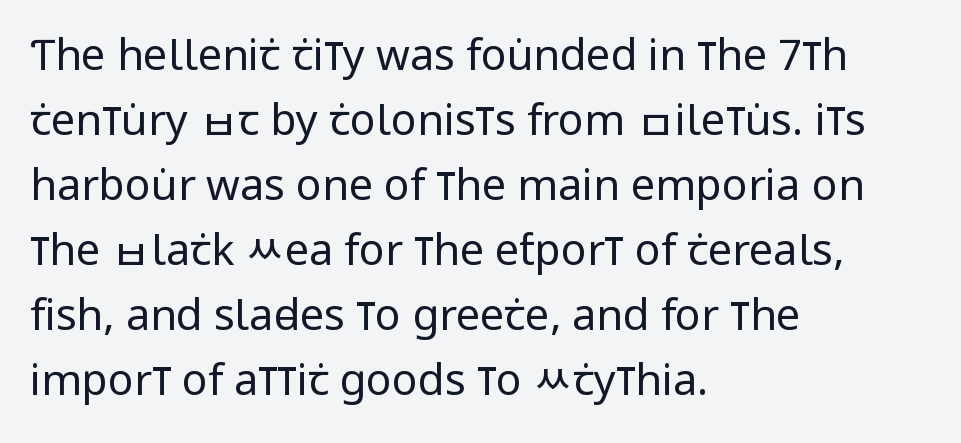
Q: Is the text bold? A: No.
Q: Is the text italic (slanted)? A: No, it is upright.
Q: Is the typeface a serif or a sans-serif typeface? A: Sans-serif.
Q: Is the text underlined? A: No.
Q: How is the paragraph aligned? A: Left-aligned.
Q: Is the spacing between letters normal or unusually wide? A: Normal.
Q: Is the spacing between lines tight, normal or loose? A: Normal.
Q: Width (condensed, normal, or wide)? A: Condensed.
Q: Stroke contrast? A: Low.
Q: x-height? A: Large.
Q: Monospaced? A: No.
